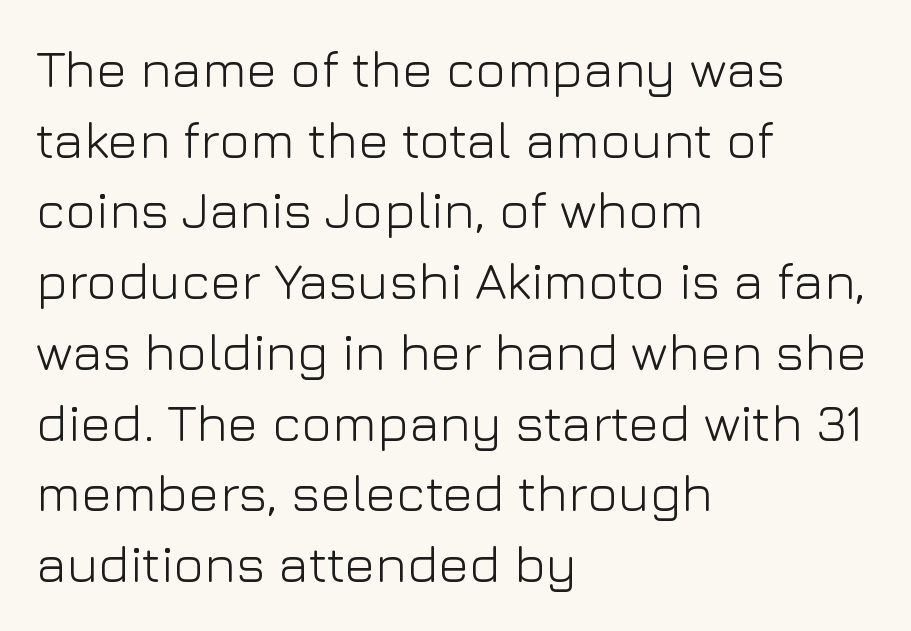
{"serif": "no", "italic": "no", "bold": "no", "weight": "light", "width": "normal", "stroke_contrast": "low", "x_height": "medium", "monospaced": "no", "underline": "no", "align": "left", "line_spacing": "normal", "line_spacing_ratio": 1.36, "letter_spacing": "normal", "letter_spacing_em": 0.0, "glyph_px": 52}
